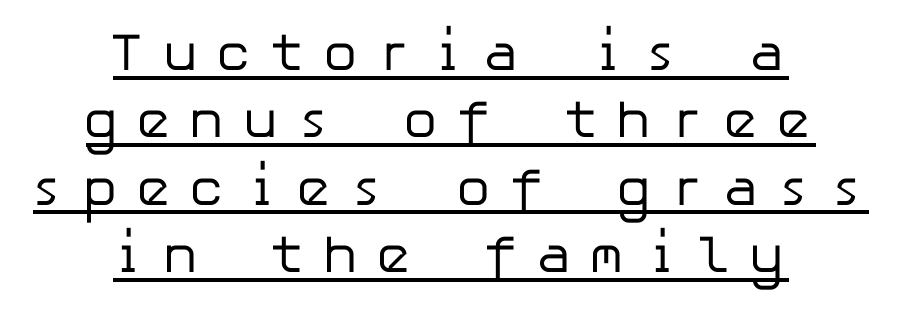
Is this a heavy cut? Hardly; it is regular or lighter. The passage shown is underscored from start to finish. A typesetter would call this heavily tracked-out type. A sans-serif font was chosen for this passage. You can tell it's not italic because the verticals are truly vertical.
